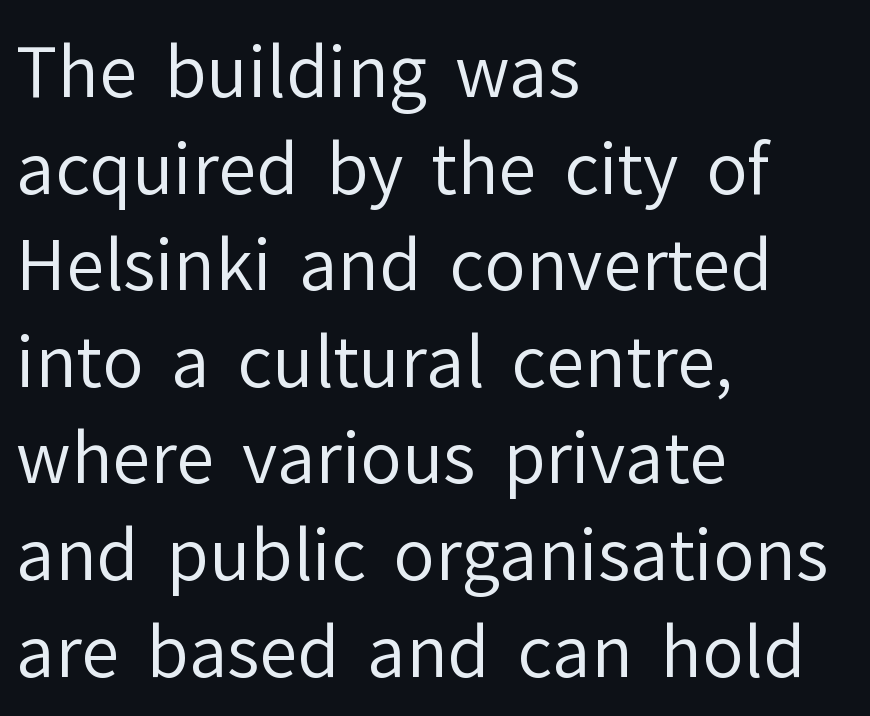
{"serif": "no", "italic": "no", "bold": "no", "weight": "regular", "width": "normal", "stroke_contrast": "low", "x_height": "medium", "monospaced": "no", "underline": "no", "align": "left", "line_spacing": "normal", "line_spacing_ratio": 1.4, "letter_spacing": "normal", "letter_spacing_em": 0.0, "glyph_px": 69}
